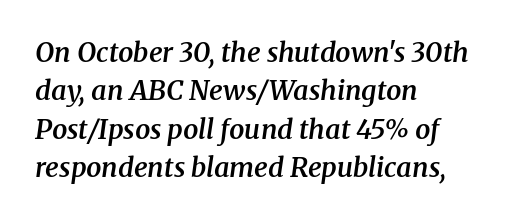
Baseline-to-baseline distance is the conventional proportion of letter height. Does the lettering tilt? It does — this is italic. Slightly chunky letters — semibold, I'd say, not full bold. What stands out about the letter spacing? Nothing — it is the standard amount.
